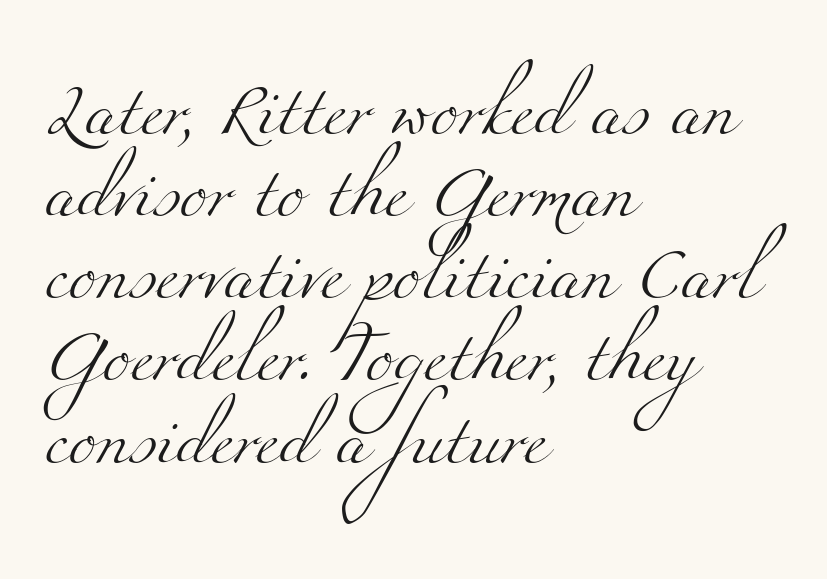
Each new line begins a customary step beneath the previous one. Nobody drew a line under any word here. Characters follow at the spacing the type designer built in. The passage is arranged the way most books set body copy — flush left. The letters look calm and open, with moderate or lighter stems.
